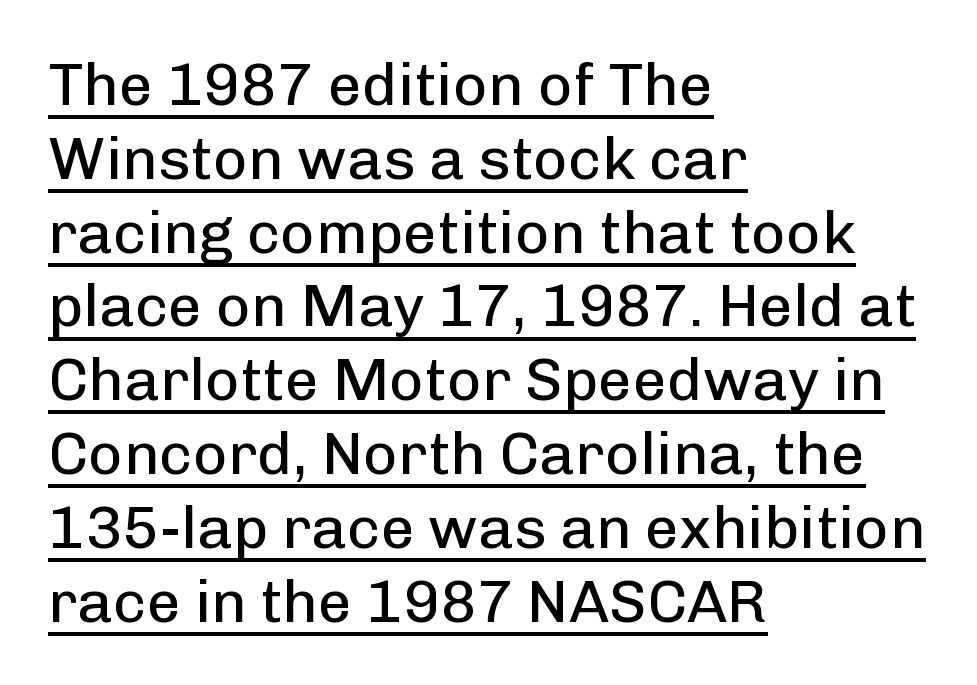
Q: Is the text bold? A: No.
Q: Is the text italic (slanted)? A: No, it is upright.
Q: Is the typeface a serif or a sans-serif typeface? A: Sans-serif.
Q: Is the text underlined? A: Yes.
Q: How is the paragraph aligned? A: Left-aligned.
Q: Is the spacing between letters normal or unusually wide? A: Normal.
Q: Width (condensed, normal, or wide)? A: Normal.
Q: Stroke contrast? A: Low.
Q: x-height? A: Medium.
Q: Monospaced? A: No.
